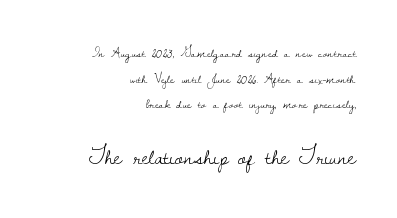
{"bold": "no", "underline": "no", "align": "right", "line_spacing_ratio": 1.83, "letter_spacing": "normal", "letter_spacing_em": 0.0, "larger_block": "second", "size_ratio": 1.71, "glyph_px": 24}
